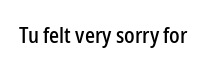
{"italic": "no", "underline": "no", "letter_spacing": "normal", "letter_spacing_em": 0.0, "glyph_px": 22}
